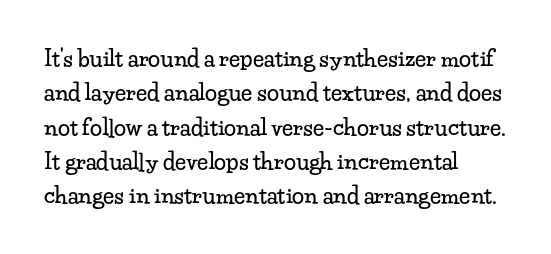
Teacher's note: observe the even left margin — that is flush-left alignment. The passage shown has conventional tracking throughout. It's the straight-up-and-down kind of type. The block of text has a typical density, with ordinary space between rows. The area under the type is left untouched.
